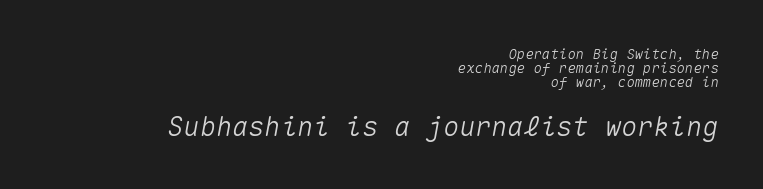
Compare the two chunks: the lower has the greater cap height. Each word holds together tightly as a unit, with standard inter-letter gaps. Students, observe: this is what under-led, compact text looks like. Alignment: flush right. In terms of posture, this sample is oblique.
